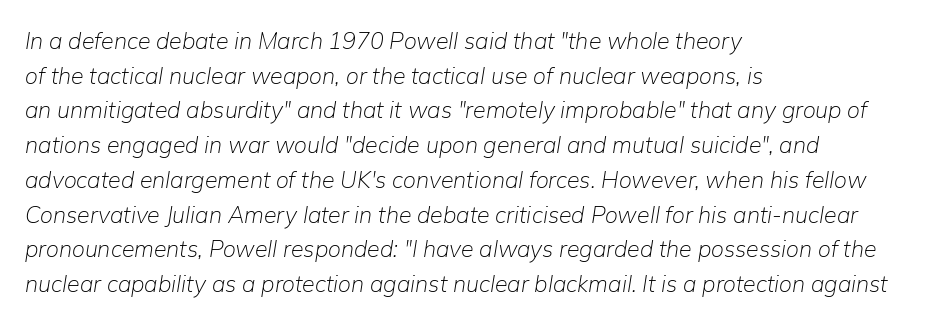
{"italic": "yes", "lean": "right", "slant_degrees": 9, "bold": "no", "underline": "no", "align": "left", "line_spacing": "normal", "line_spacing_ratio": 1.51, "letter_spacing": "normal", "letter_spacing_em": 0.0, "glyph_px": 23}
